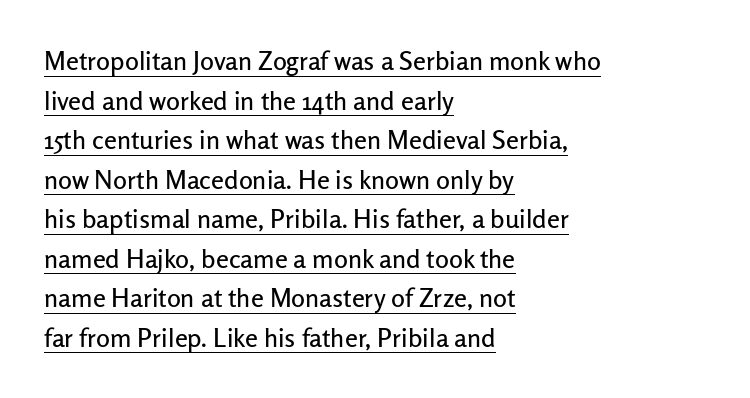
The image shows 26 px text type, upright; set left-aligned, normal line spacing (1.52x), normal letter spacing, underlined.
